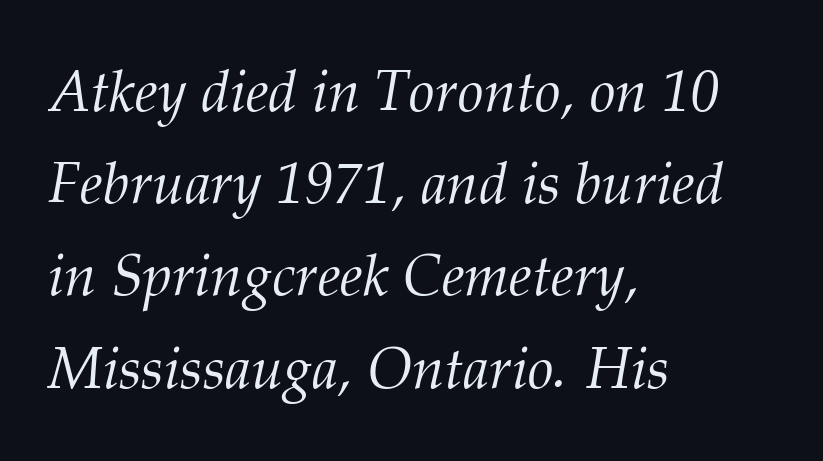
The image shows 58 px light serif type, italic (leaning right); set left-aligned, normal line spacing (1.59x), normal letter spacing, not underlined; medium stroke contrast and a medium x-height.
